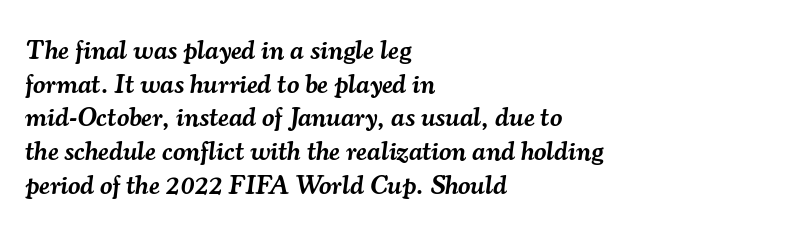
Q: Is the text bold? A: Semi-bold.
Q: Is the text italic (slanted)? A: Yes, it leans right by about 7 degrees.
Q: Is the text underlined? A: No.
Q: How is the paragraph aligned? A: Left-aligned.
Q: Is the spacing between letters normal or unusually wide? A: Normal.
Q: Is the spacing between lines tight, normal or loose? A: Normal.
